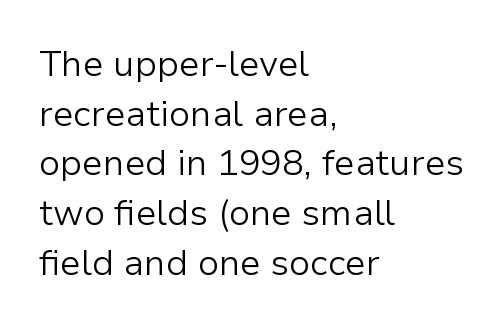
Q: Is the text bold? A: No.
Q: Is the text italic (slanted)? A: No, it is upright.
Q: Is the typeface a serif or a sans-serif typeface? A: Sans-serif.
Q: Is the text underlined? A: No.
Q: How is the paragraph aligned? A: Left-aligned.
Q: Is the spacing between letters normal or unusually wide? A: Normal.
Q: Is the spacing between lines tight, normal or loose? A: Normal.
Q: Width (condensed, normal, or wide)? A: Normal.
Q: Stroke contrast? A: Low.
Q: x-height? A: Medium.
Q: Monospaced? A: No.
